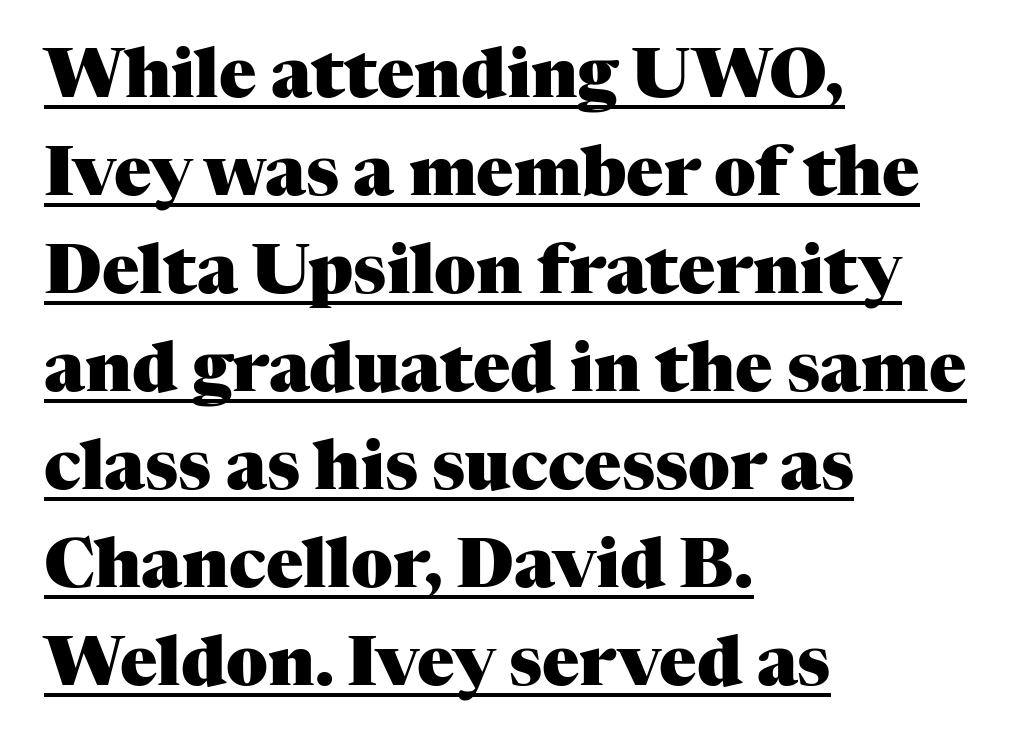
Q: Is the text bold? A: Yes.
Q: Is the text italic (slanted)? A: No, it is upright.
Q: Is the typeface a serif or a sans-serif typeface? A: Serif.
Q: Is the text underlined? A: Yes.
Q: How is the paragraph aligned? A: Left-aligned.
Q: Is the spacing between letters normal or unusually wide? A: Normal.
Q: Is the spacing between lines tight, normal or loose? A: Normal.
Q: Width (condensed, normal, or wide)? A: Normal.
Q: Stroke contrast? A: Medium.
Q: x-height? A: Medium.
Q: Monospaced? A: No.
